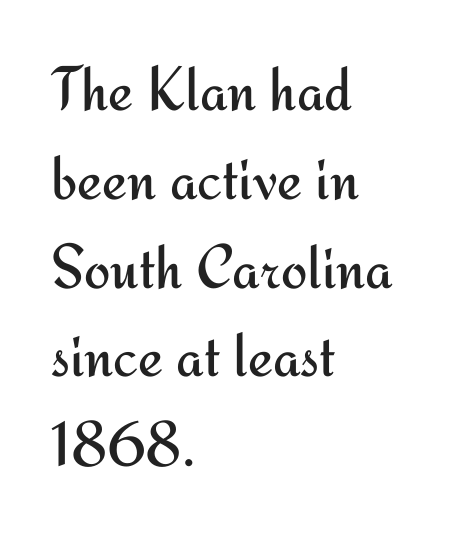
{"serif": "no", "italic": "no", "bold": "no", "weight": "regular", "width": "normal", "stroke_contrast": "medium", "x_height": "small", "monospaced": "no", "underline": "no", "align": "left", "line_spacing": "normal", "line_spacing_ratio": 1.41, "letter_spacing": "normal", "letter_spacing_em": 0.0, "glyph_px": 63}
